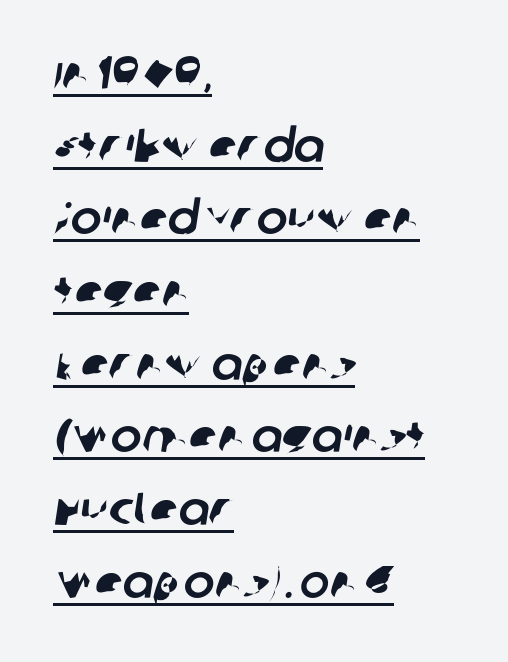
The image shows 46 px sans-serif type; set left-aligned, normal line spacing (1.58x), normal letter spacing, underlined; low stroke contrast and a large x-height.
